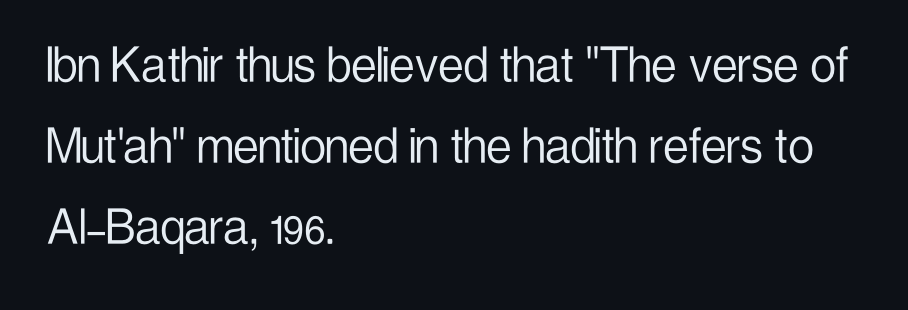
{"serif": "no", "italic": "no", "bold": "no", "weight": "light", "width": "condensed", "stroke_contrast": "low", "x_height": "medium", "monospaced": "no", "underline": "no", "align": "left", "line_spacing": "normal", "line_spacing_ratio": 1.42, "letter_spacing": "normal", "letter_spacing_em": 0.0, "glyph_px": 57}
